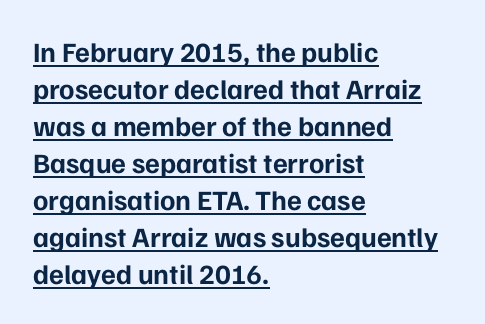
Each glyph is drawn with heavy, bold strokes. Character widths vary here, with narrow letters taking less room than wide ones. What's the leading like? Ordinary, nothing unusual. The text block is weighted toward the left margin, trailing off unevenly rightward. The specimen reads as upright at a glance. Font category for this specimen: sans-serif.
